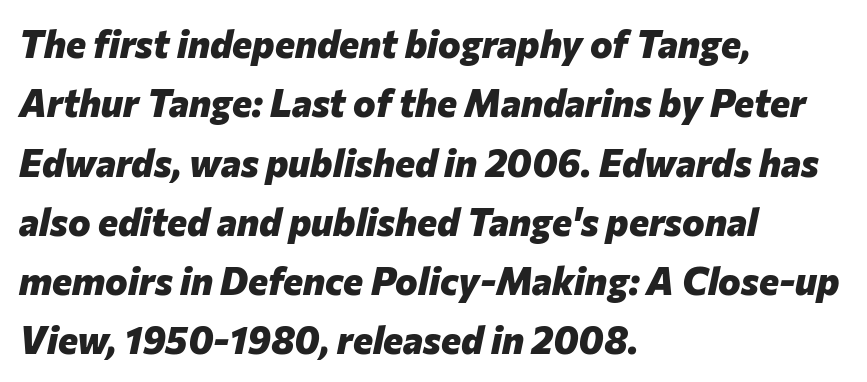
The image shows 38 px heavy type, italic (leaning right); set left-aligned, normal line spacing (1.56x), normal letter spacing, not underlined; low stroke contrast and a medium x-height.
